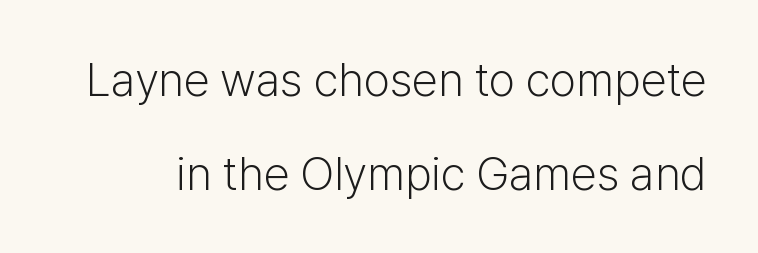
{"serif": "no", "italic": "no", "bold": "no", "weight": "light", "width": "normal", "stroke_contrast": "low", "x_height": "medium", "monospaced": "no", "underline": "no", "line_spacing": "loose", "line_spacing_ratio": 1.99, "letter_spacing": "normal", "letter_spacing_em": 0.0, "glyph_px": 47}
